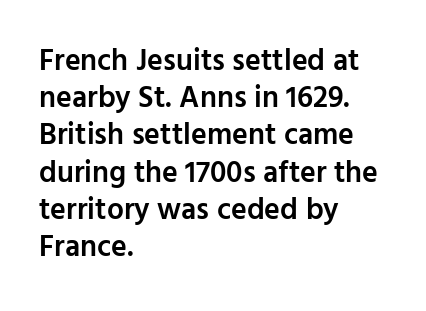
{"serif": "no", "italic": "no", "bold": "semi", "weight": "semibold", "width": "normal", "stroke_contrast": "low", "x_height": "medium", "monospaced": "no", "underline": "no", "align": "left", "line_spacing_ratio": 1.24, "letter_spacing": "normal", "letter_spacing_em": 0.0, "glyph_px": 30}
